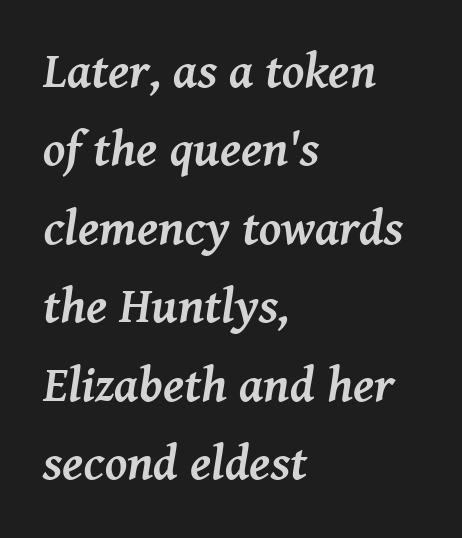
{"serif": "yes", "italic": "yes", "lean": "right", "slant_degrees": 8, "bold": "yes", "weight": "semibold", "width": "normal", "stroke_contrast": "medium", "x_height": "medium", "monospaced": "no", "underline": "no", "align": "left", "line_spacing": "normal", "line_spacing_ratio": 1.57, "letter_spacing": "normal", "letter_spacing_em": 0.0, "glyph_px": 50}
